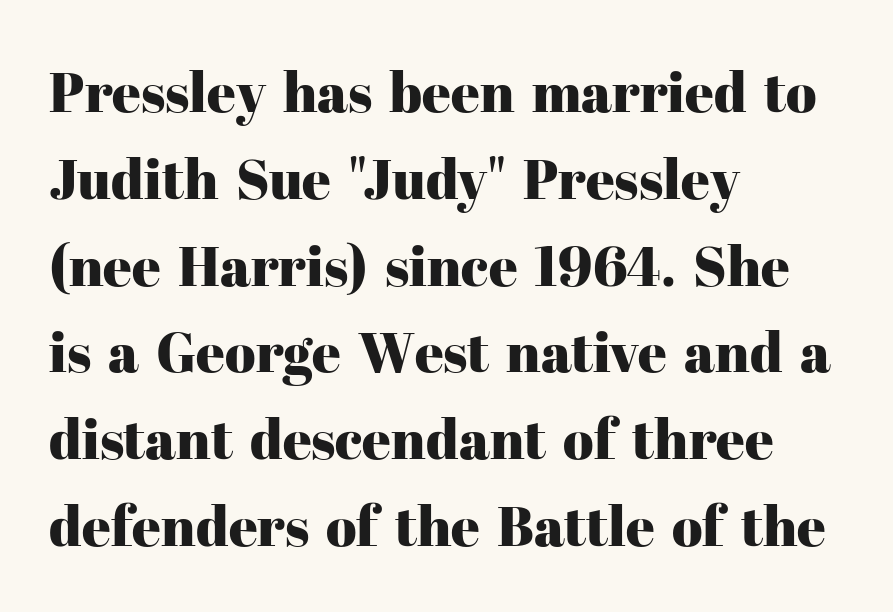
The image shows 56 px serif type, upright; set left-aligned, normal line spacing (1.55x), normal letter spacing, not underlined; high stroke contrast and a medium x-height.
